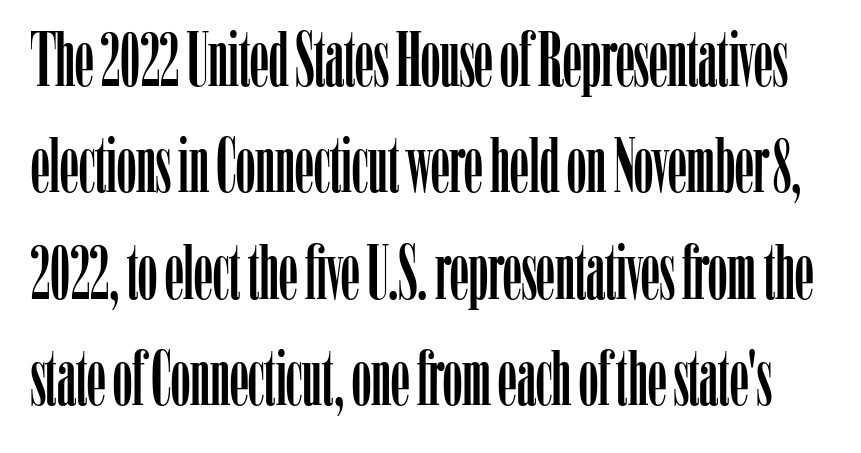
Horizontal bands of white between lines are of average thickness. Italic: no, the glyphs are upright roman. In terms of letterform style, serifs are clearly present. The letters advance in unequal steps, a hallmark of proportional type. Unmarked baselines from the first word to the last. Default kerning and tracking; the words read as compact shapes.
